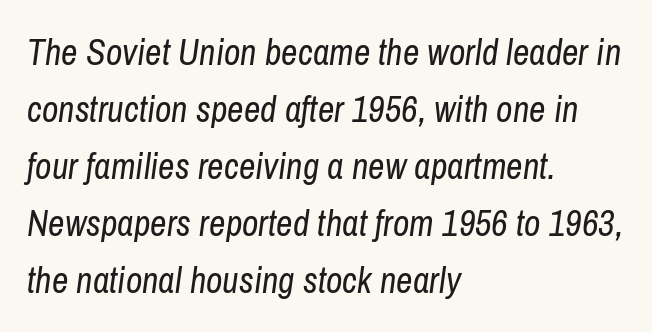
{"italic": "yes", "lean": "right", "slant_degrees": 8, "bold": "no", "weight": "regular", "width": "condensed", "stroke_contrast": "low", "x_height": "medium", "monospaced": "no", "underline": "no", "align": "left", "line_spacing": "normal", "line_spacing_ratio": 1.58, "letter_spacing": "normal", "letter_spacing_em": 0.0, "glyph_px": 36}
